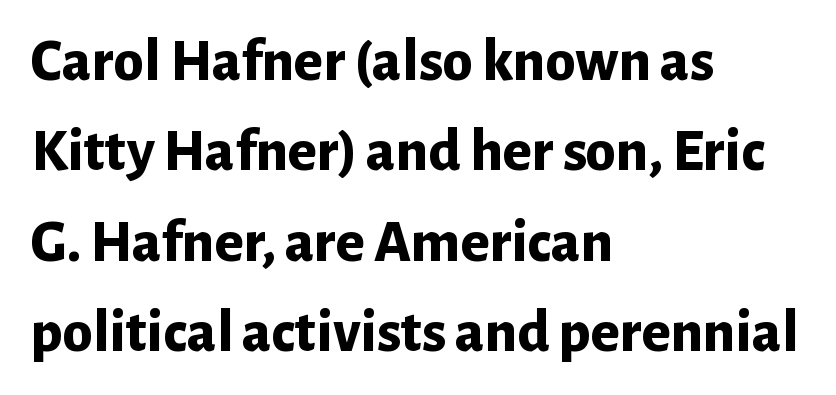
{"serif": "no", "italic": "no", "bold": "yes", "weight": "bold", "width": "normal", "stroke_contrast": "low", "x_height": "medium", "monospaced": "no", "underline": "no", "align": "left", "line_spacing": "normal", "line_spacing_ratio": 1.48, "letter_spacing": "normal", "letter_spacing_em": 0.0, "glyph_px": 61}
